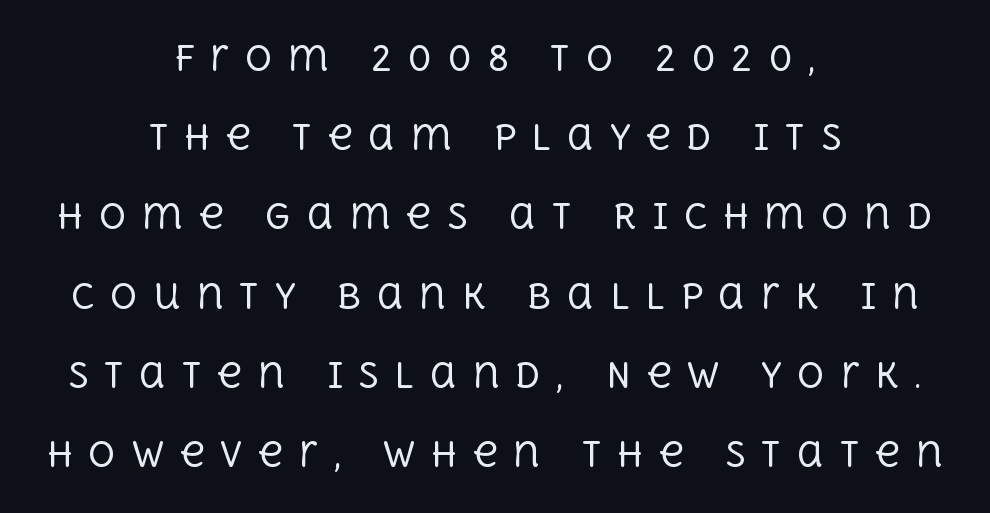
The image shows 34 px regular-weight serif type, upright; set centered, loose line spacing (2.33x), unusually wide letter spacing (+0.45 em), not underlined; a large x-height.
